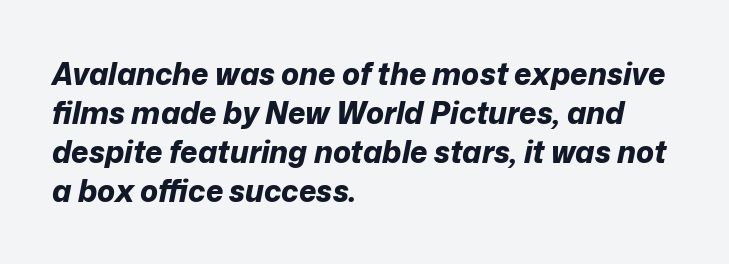
The image shows 30 px bold type, italic (leaning right); set left-aligned, normal line spacing (1.3x), normal letter spacing, not underlined; low stroke contrast and a medium x-height.
